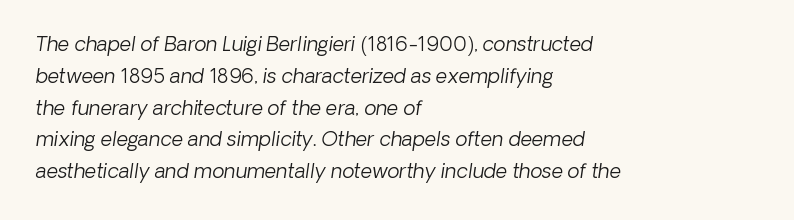
Q: Is the text bold? A: No.
Q: Is the text italic (slanted)? A: Yes, it leans right by about 8 degrees.
Q: Is the text underlined? A: No.
Q: How is the paragraph aligned? A: Left-aligned.
Q: Is the spacing between letters normal or unusually wide? A: Normal.
Q: Is the spacing between lines tight, normal or loose? A: Normal.
